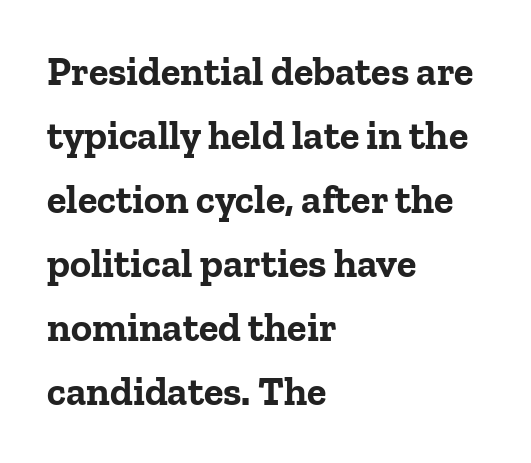
Is there any slant? The stems are plumb. The line-height multiplier appears to be the usual default. Character widths vary here, with narrow letters taking less room than wide ones. The foot of each line stays bare and open.
